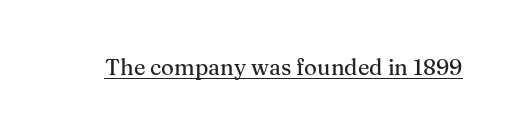
Q: Is the text italic (slanted)? A: No, it is upright.
Q: Is the text underlined? A: Yes.
Q: Is the spacing between letters normal or unusually wide? A: Normal.
